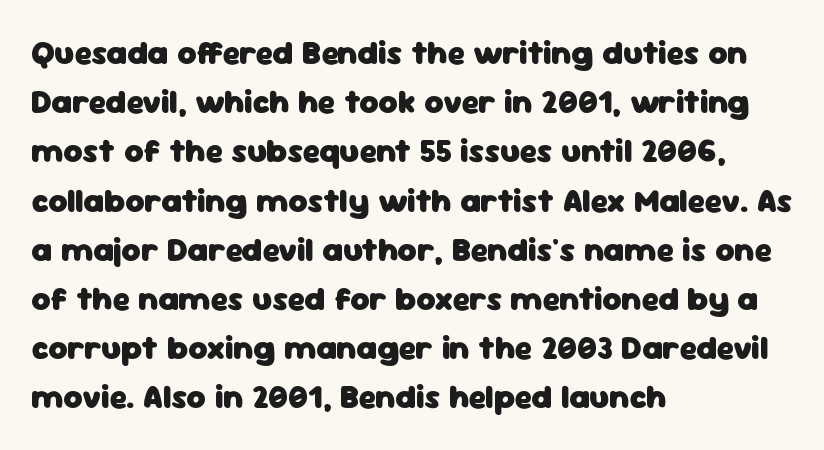
Examine the stroke ends and you'll find no serifs. Nothing unusual about the tracking: characters are spaced as the font intends. This sample is left-justified, so line endings fall wherever the words run out. This sample keeps an unexceptional amount of space between lines. Unlike italic type, these characters show no tilt at all. The string is rendered with underlining switched off.
